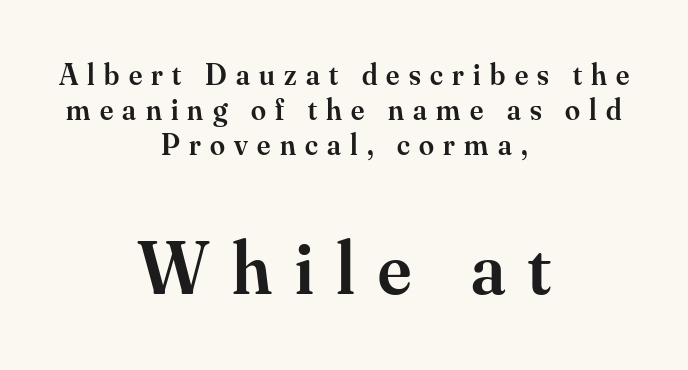
The image shows 75 px semibold serif type, upright; set centered, line spacing 1.17x, unusually wide letter spacing (+0.31 em), not underlined; the second (bottom) block is 2.5x larger; medium stroke contrast and a small x-height.
